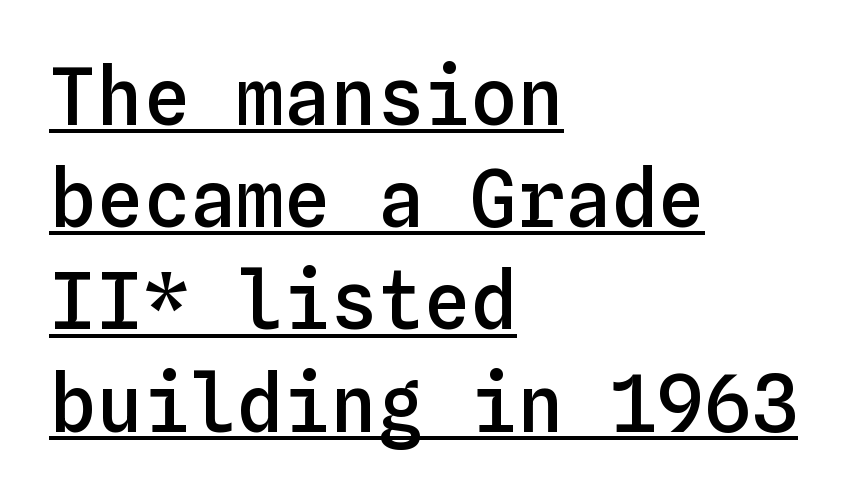
Q: Is the text bold? A: Semi-bold.
Q: Is the text italic (slanted)? A: No, it is upright.
Q: Is the text underlined? A: Yes.
Q: How is the paragraph aligned? A: Left-aligned.
Q: Is the spacing between letters normal or unusually wide? A: Normal.
Q: Is the spacing between lines tight, normal or loose? A: Normal.
Q: Width (condensed, normal, or wide)? A: Normal.
Q: Stroke contrast? A: Low.
Q: x-height? A: Medium.
Q: Monospaced? A: Yes.
